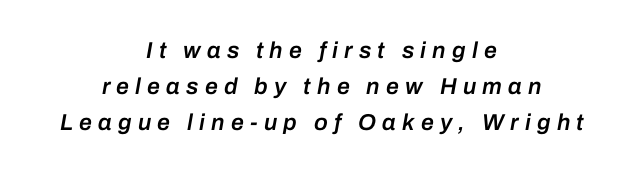
The image shows 23 px text type, italic (leaning right); set centered, normal line spacing (1.57x), unusually wide letter spacing (+0.27 em), not underlined.
